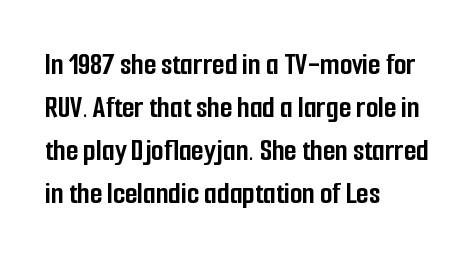
Note the varied advance widths — an 'i' is clearly narrower than an 'm'. No italicization has been applied; the sample stays upright. Normally led — the rows are evenly, conventionally spaced. The face used here is a sans, in the tradition of grotesques and geometrics. These lines carry a lot of weight — the face is fully bold.
